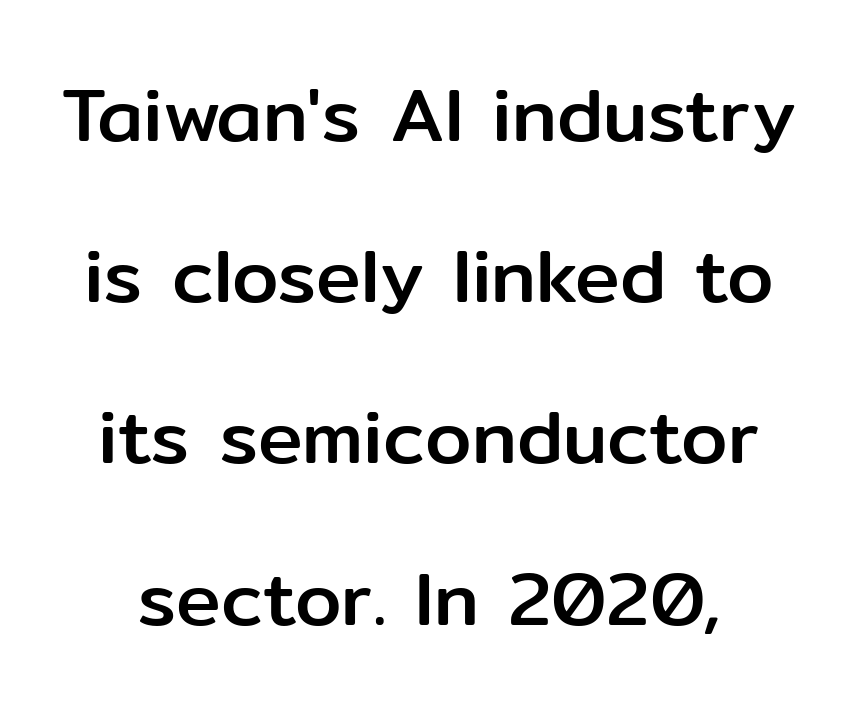
The image shows 75 px sans-serif type, upright; set loose line spacing (2.15x), normal letter spacing, not underlined; low stroke contrast and a medium x-height.
